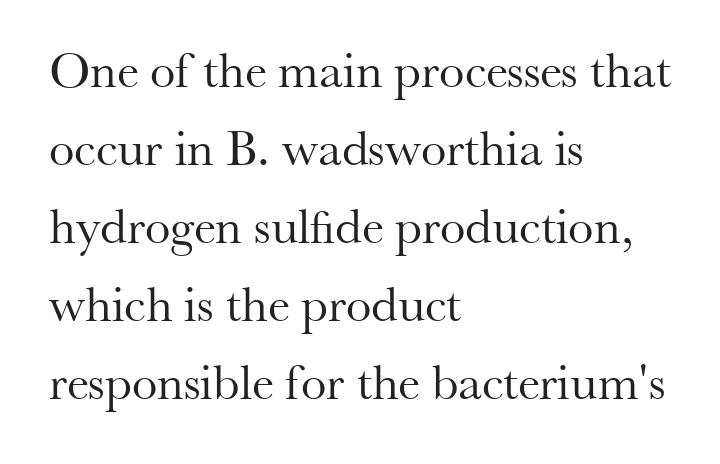
The image shows 51 px regular-weight serif type, upright; set left-aligned, normal line spacing (1.53x), normal letter spacing, not underlined; medium stroke contrast and a small x-height.
